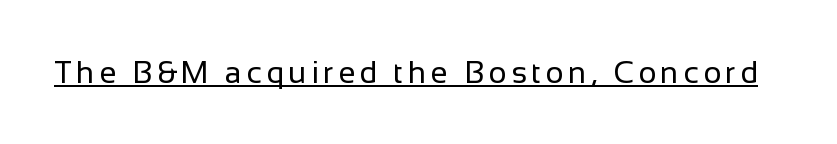
The image shows 31 px regular-weight sans-serif type, upright; set underlined; low stroke contrast and a medium x-height.
